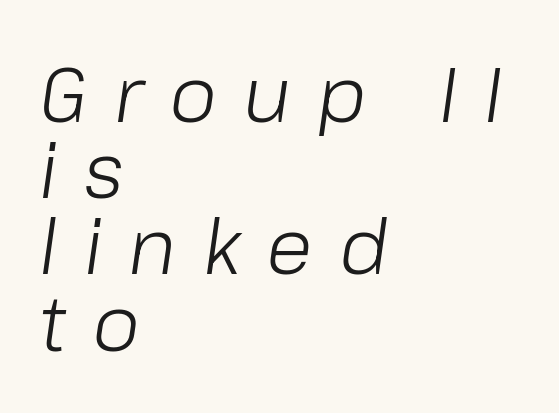
You could not count columns in this text — the font is proportionally spaced. Descender tails drop into unmarked territory. The passage shown stacks its lines with hardly any gap. Where is the straight margin? On the left. Weight class: somewhere from thin through regular.
